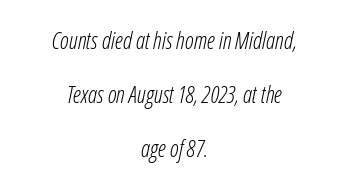
{"italic": "yes", "lean": "right", "slant_degrees": 12, "bold": "no", "underline": "no", "align": "center", "line_spacing": "loose", "line_spacing_ratio": 2.35, "letter_spacing": "normal", "letter_spacing_em": 0.0, "glyph_px": 23}
